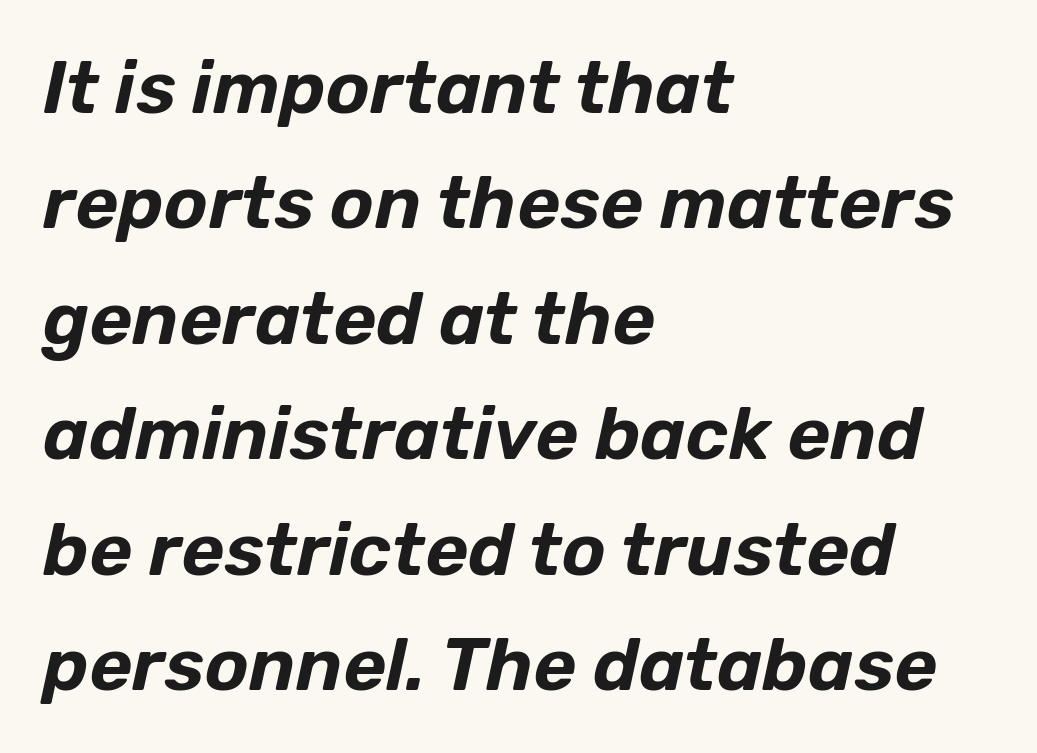
Q: Is the text italic (slanted)? A: Yes, it leans right by about 12 degrees.
Q: Is the text underlined? A: No.
Q: How is the paragraph aligned? A: Left-aligned.
Q: Is the spacing between letters normal or unusually wide? A: Normal.
Q: Is the spacing between lines tight, normal or loose? A: Normal.
Q: Width (condensed, normal, or wide)? A: Normal.
Q: Stroke contrast? A: Low.
Q: x-height? A: Medium.
Q: Monospaced? A: No.
